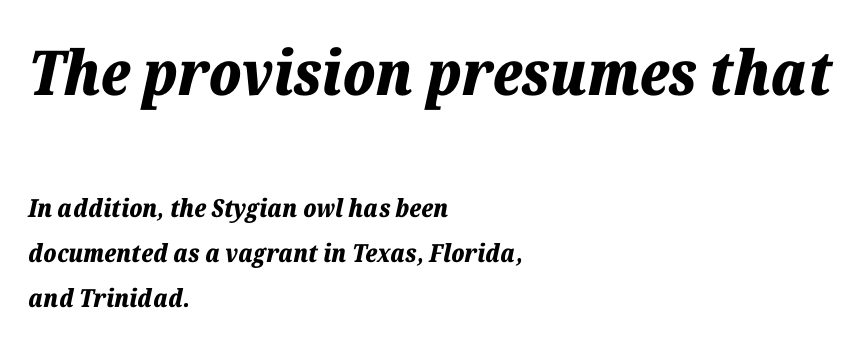
The image shows 62 px bold type, italic (leaning right); set left-aligned, line spacing 1.81x, normal letter spacing, not underlined; the first (top) block is 2.48x larger; low stroke contrast and a medium x-height.
